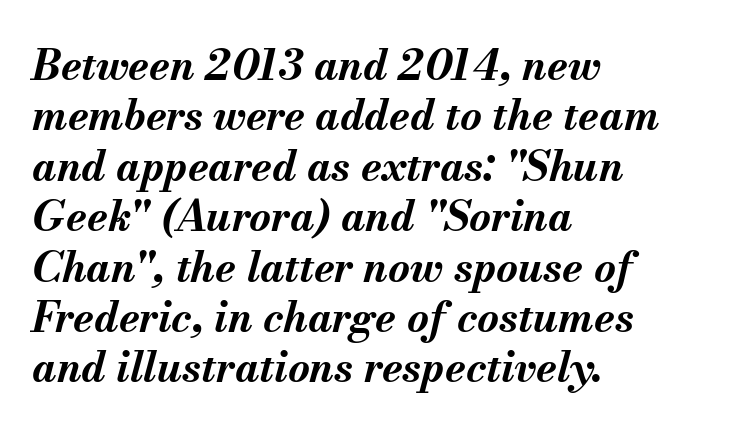
{"italic": "yes", "lean": "right", "slant_degrees": 13, "bold": "yes", "weight": "bold", "width": "normal", "stroke_contrast": "medium", "x_height": "small", "monospaced": "no", "underline": "no", "align": "left", "line_spacing_ratio": 1.2, "letter_spacing": "normal", "letter_spacing_em": 0.0, "glyph_px": 42}
